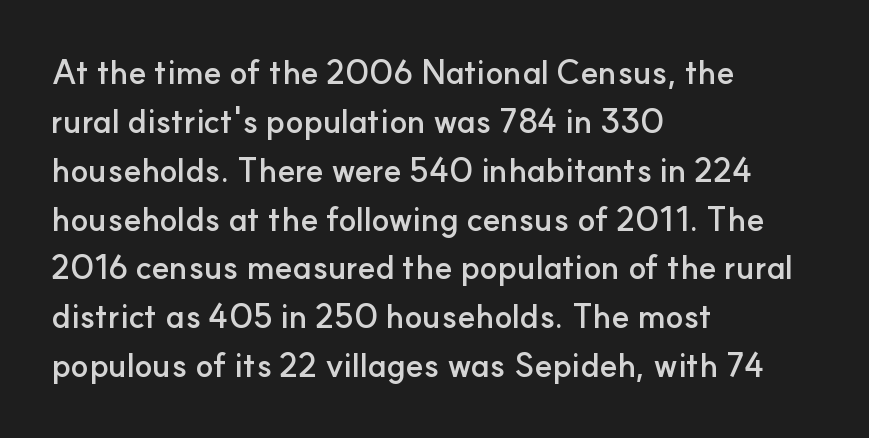
Q: Is the text bold? A: Yes.
Q: Is the text italic (slanted)? A: No, it is upright.
Q: Is the typeface a serif or a sans-serif typeface? A: Sans-serif.
Q: Is the text underlined? A: No.
Q: How is the paragraph aligned? A: Left-aligned.
Q: Is the spacing between letters normal or unusually wide? A: Normal.
Q: Is the spacing between lines tight, normal or loose? A: Normal.
Q: Width (condensed, normal, or wide)? A: Normal.
Q: Stroke contrast? A: Low.
Q: x-height? A: Small.
Q: Monospaced? A: No.
